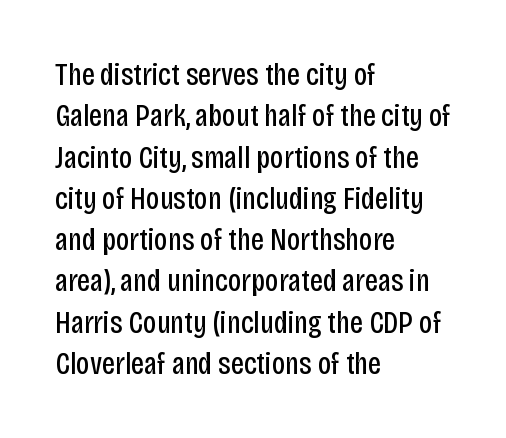
What kind of face is this? One without serifs — a sans. Quick note: underline off. Regular leading. The lines are quadded left. This sample has the flowing, uneven cadence of proportional lettering.
